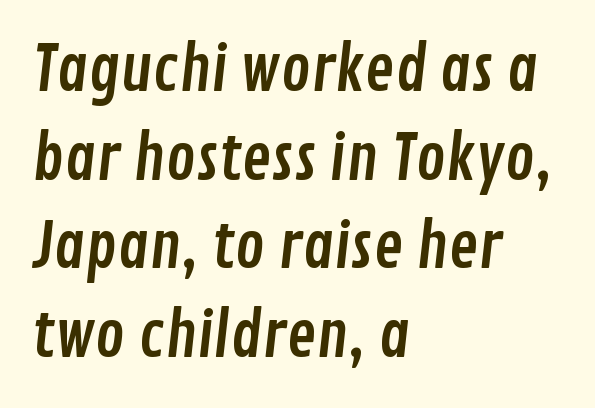
The image shows 62 px condensed sans-serif type; set left-aligned, normal line spacing (1.43x), normal letter spacing, not underlined; low stroke contrast and a medium x-height.
